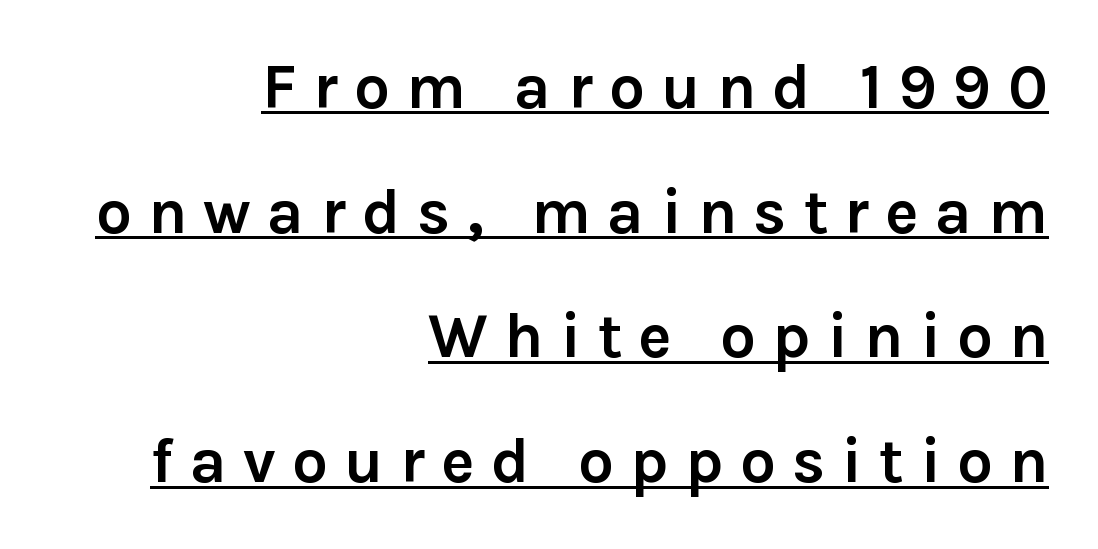
Unlike a traditional serif, this face leaves its strokes unadorned. The passage shown is typed in a proportional face where columns would drift. Is there an underline? Yes — a line sits under the letters. Notice how thick the strokes are: this is what a full bold looks like.
